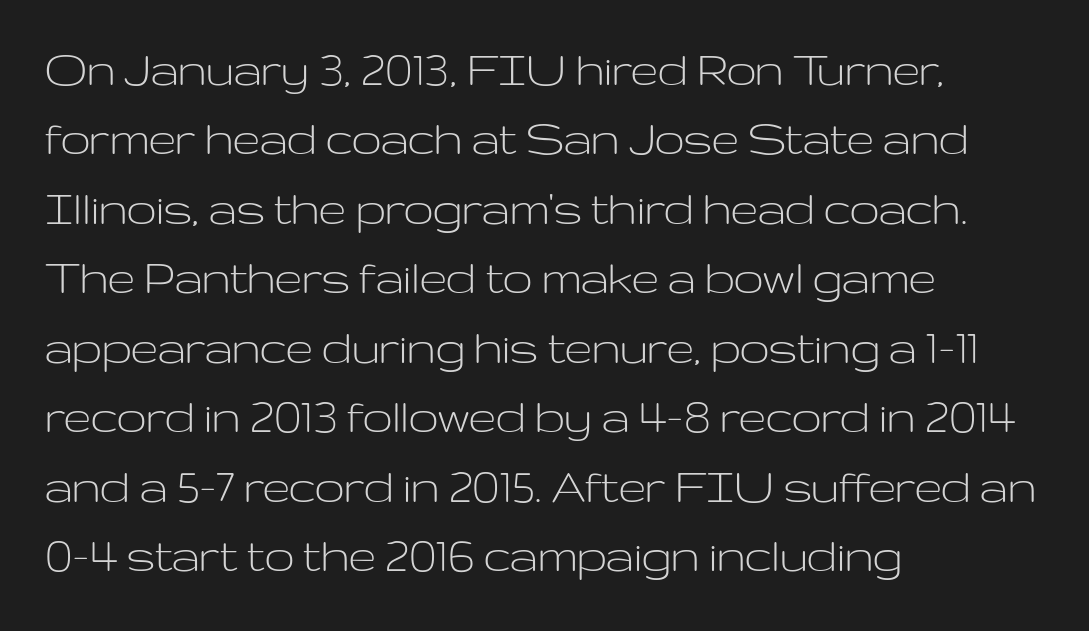
Q: Is the text bold? A: No.
Q: Is the text italic (slanted)? A: No, it is upright.
Q: Is the typeface a serif or a sans-serif typeface? A: Sans-serif.
Q: Is the text underlined? A: No.
Q: How is the paragraph aligned? A: Left-aligned.
Q: Is the spacing between letters normal or unusually wide? A: Normal.
Q: Is the spacing between lines tight, normal or loose? A: Normal.
Q: Width (condensed, normal, or wide)? A: Wide.
Q: Stroke contrast? A: Low.
Q: x-height? A: Medium.
Q: Monospaced? A: No.
